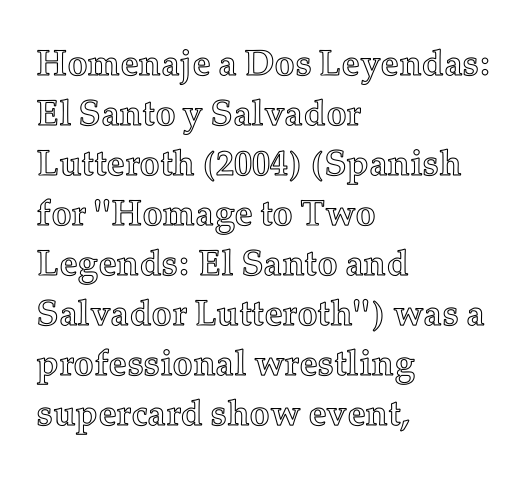
You can tell it's not italic because the verticals are truly vertical. The line texture is even and compact thanks to regular tracking. The passage is arranged the way most books set body copy — flush left. Unmarked baselines from the first word to the last. Is this a fixed-width face? No — the glyphs have proportional, varying widths.
